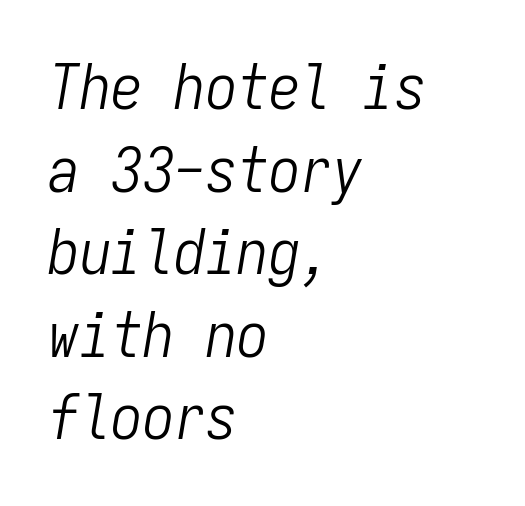
Q: Is the text bold? A: No.
Q: Is the text italic (slanted)? A: Yes, it leans right by about 9 degrees.
Q: Is the text underlined? A: No.
Q: How is the paragraph aligned? A: Left-aligned.
Q: Is the spacing between letters normal or unusually wide? A: Normal.
Q: Is the spacing between lines tight, normal or loose? A: Normal.
Q: Width (condensed, normal, or wide)? A: Condensed.
Q: Stroke contrast? A: Low.
Q: x-height? A: Medium.
Q: Monospaced? A: Yes.
